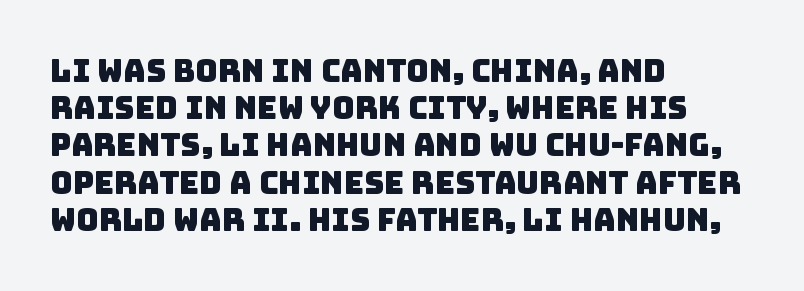
{"serif": "no", "width": "normal", "stroke_contrast": "low", "x_height": "large", "monospaced": "no", "underline": "no", "align": "left", "line_spacing_ratio": 1.2, "letter_spacing": "normal", "letter_spacing_em": 0.0, "glyph_px": 31}
